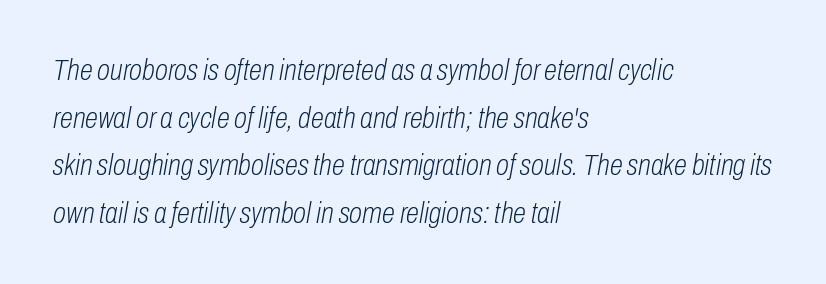
Q: Is the text bold? A: No.
Q: Is the text italic (slanted)? A: Yes, it leans right by about 10 degrees.
Q: Is the text underlined? A: No.
Q: How is the paragraph aligned? A: Left-aligned.
Q: Is the spacing between letters normal or unusually wide? A: Normal.
Q: Is the spacing between lines tight, normal or loose? A: Normal.
Q: Width (condensed, normal, or wide)? A: Condensed.
Q: Stroke contrast? A: Low.
Q: x-height? A: Medium.
Q: Monospaced? A: No.
